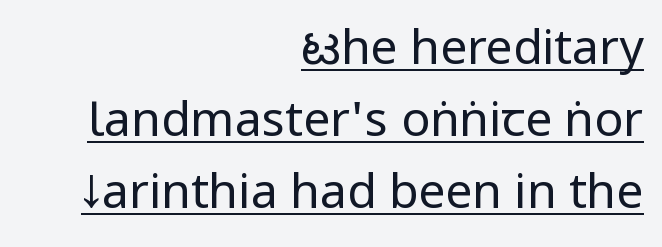
Like a heading marked for emphasis, these lines bear an underscore. In terms of letterform style, serifs are entirely absent. Weight: not bold — regular or lighter. Layout note: lines flush right. These lines are rendered in a variable-pitch font. A typesetter would call this zero additional tracking.
